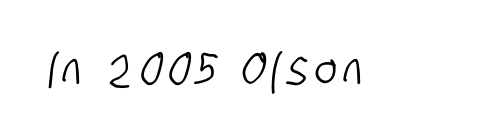
The image shows 47 px condensed sans-serif type; set not underlined; low stroke contrast and a large x-height.
